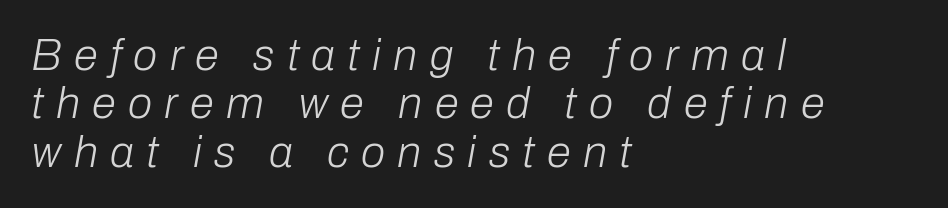
The image shows 44 px light type, italic (leaning right); set left-aligned, tight line spacing (1.1x), unusually wide letter spacing (+0.28 em), not underlined; low stroke contrast and a medium x-height.
